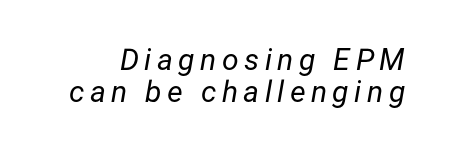
{"italic": "yes", "lean": "right", "slant_degrees": 12, "bold": "no", "weight": "regular", "width": "normal", "stroke_contrast": "low", "x_height": "medium", "monospaced": "no", "underline": "no", "line_spacing": "tight", "line_spacing_ratio": 1.07, "glyph_px": 30}
